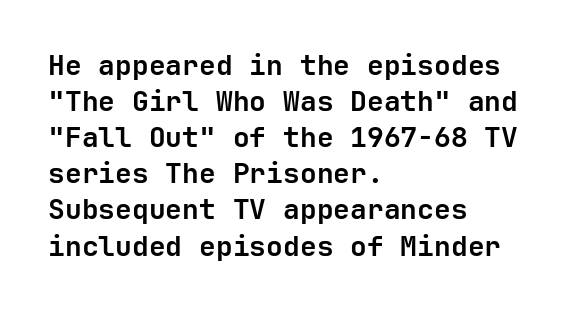
Q: Is the text bold? A: Yes.
Q: Is the text italic (slanted)? A: No, it is upright.
Q: Is the typeface a serif or a sans-serif typeface? A: Sans-serif.
Q: Is the text underlined? A: No.
Q: How is the paragraph aligned? A: Left-aligned.
Q: Is the spacing between letters normal or unusually wide? A: Normal.
Q: Is the spacing between lines tight, normal or loose? A: Normal.
Q: Width (condensed, normal, or wide)? A: Normal.
Q: Stroke contrast? A: Low.
Q: x-height? A: Medium.
